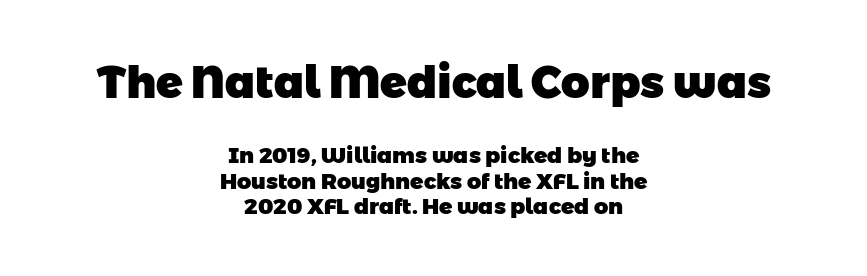
{"serif": "no", "bold": "yes", "weight": "heavy", "width": "normal", "stroke_contrast": "low", "x_height": "medium", "monospaced": "no", "underline": "no", "align": "center", "line_spacing_ratio": 1.16, "letter_spacing": "normal", "letter_spacing_em": 0.0, "larger_block": "first", "size_ratio": 2.0, "glyph_px": 44}
